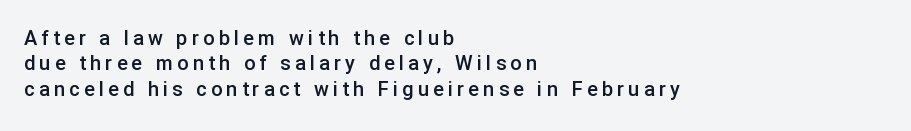
The image shows 20 px text type, upright; set left-aligned, normal line spacing (1.27x), unusually wide letter spacing (+0.21 em), not underlined.
